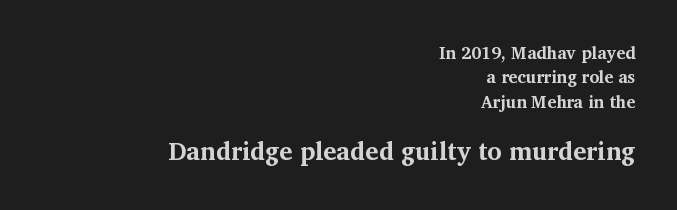
The horizontal fit of the characters is conventional and even. Notice how thick the strokes are: this is what a full bold looks like. The letters in the lower block stand taller than those in the block above. Has an underline been added? It has not. What's the leading like? Ordinary, nothing unusual. Teacher's note: observe the even right margin — that is flush-right alignment.
